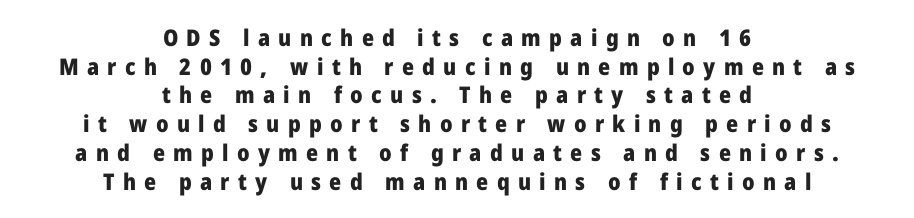
The image shows 23 px bold type, upright; set centered, normal line spacing (1.25x), unusually wide letter spacing (+0.36 em), not underlined.
